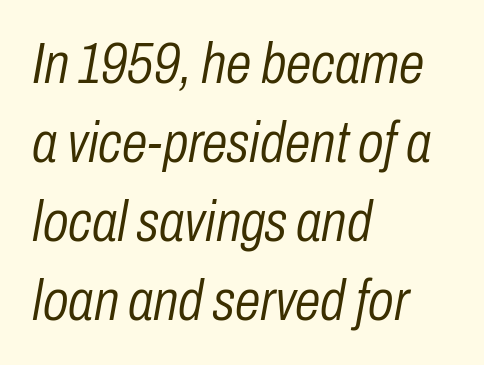
Q: Is the text bold? A: No.
Q: Is the text italic (slanted)? A: Yes, it leans right by about 10 degrees.
Q: Is the text underlined? A: No.
Q: How is the paragraph aligned? A: Left-aligned.
Q: Is the spacing between letters normal or unusually wide? A: Normal.
Q: Is the spacing between lines tight, normal or loose? A: Normal.
Q: Width (condensed, normal, or wide)? A: Condensed.
Q: Stroke contrast? A: Low.
Q: x-height? A: Medium.
Q: Monospaced? A: No.
